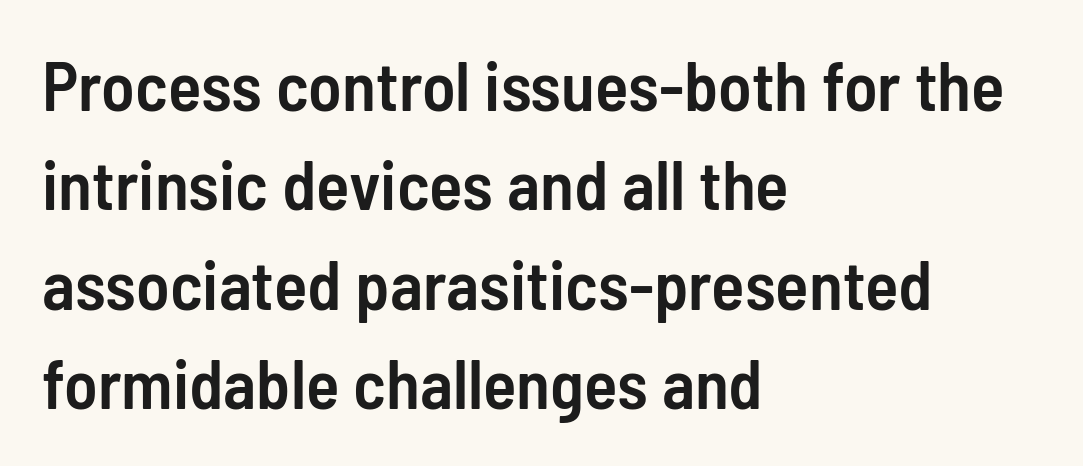
{"serif": "no", "italic": "no", "bold": "semi", "weight": "semibold", "width": "condensed", "stroke_contrast": "low", "x_height": "medium", "monospaced": "no", "underline": "no", "align": "left", "line_spacing": "normal", "line_spacing_ratio": 1.44, "letter_spacing": "normal", "letter_spacing_em": 0.0, "glyph_px": 69}
